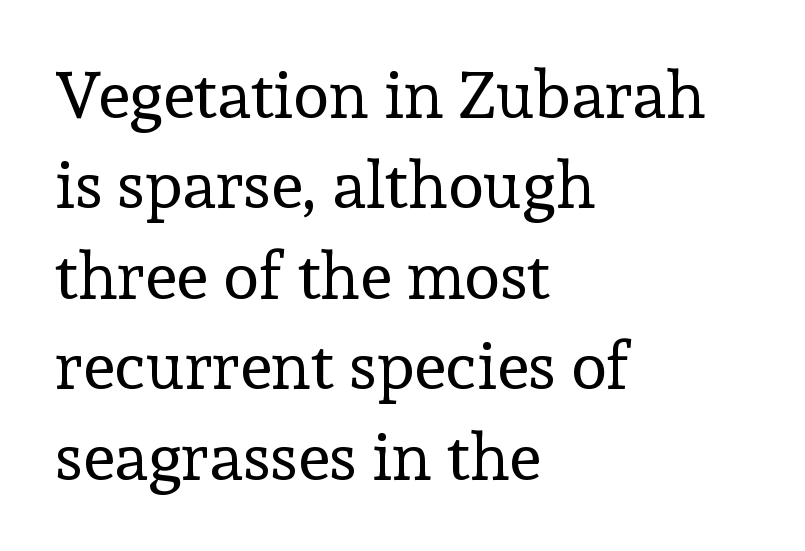
Q: Is the text bold? A: No.
Q: Is the text italic (slanted)? A: No, it is upright.
Q: Is the typeface a serif or a sans-serif typeface? A: Serif.
Q: Is the text underlined? A: No.
Q: How is the paragraph aligned? A: Left-aligned.
Q: Is the spacing between letters normal or unusually wide? A: Normal.
Q: Is the spacing between lines tight, normal or loose? A: Normal.
Q: Width (condensed, normal, or wide)? A: Normal.
Q: x-height? A: Medium.
Q: Monospaced? A: No.
